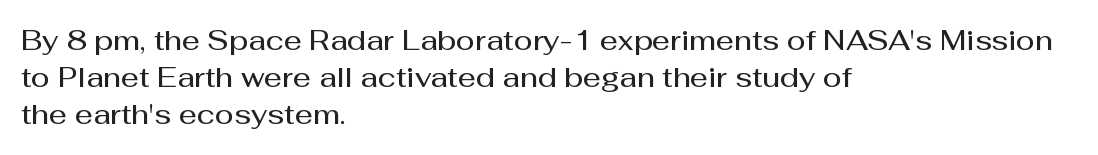
Q: Is the text bold? A: Semi-bold.
Q: Is the text italic (slanted)? A: No, it is upright.
Q: Is the typeface a serif or a sans-serif typeface? A: Sans-serif.
Q: Is the text underlined? A: No.
Q: How is the paragraph aligned? A: Left-aligned.
Q: Is the spacing between letters normal or unusually wide? A: Normal.
Q: Is the spacing between lines tight, normal or loose? A: Normal.
Q: Width (condensed, normal, or wide)? A: Normal.
Q: Stroke contrast? A: Medium.
Q: x-height? A: Medium.
Q: Monospaced? A: No.
